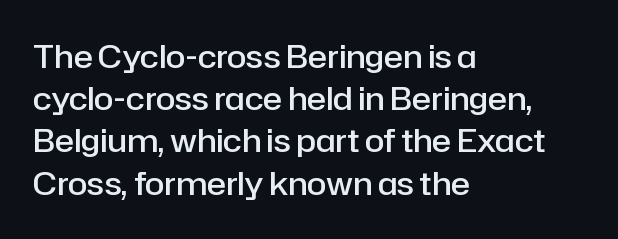
Q: Is the text bold? A: Semi-bold.
Q: Is the text italic (slanted)? A: No, it is upright.
Q: Is the typeface a serif or a sans-serif typeface? A: Sans-serif.
Q: Is the text underlined? A: No.
Q: How is the paragraph aligned? A: Left-aligned.
Q: Is the spacing between letters normal or unusually wide? A: Normal.
Q: Is the spacing between lines tight, normal or loose? A: Normal.
Q: Width (condensed, normal, or wide)? A: Normal.
Q: Stroke contrast? A: Low.
Q: x-height? A: Medium.
Q: Monospaced? A: No.
